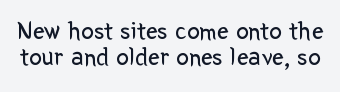
Short note: letters normally spaced. Type without underlining. Reading down the column, the eye jumps only a short way to each next line. No heavy texture on the line: the type isn't bold. You can tell it's not italic because the verticals are truly vertical.
